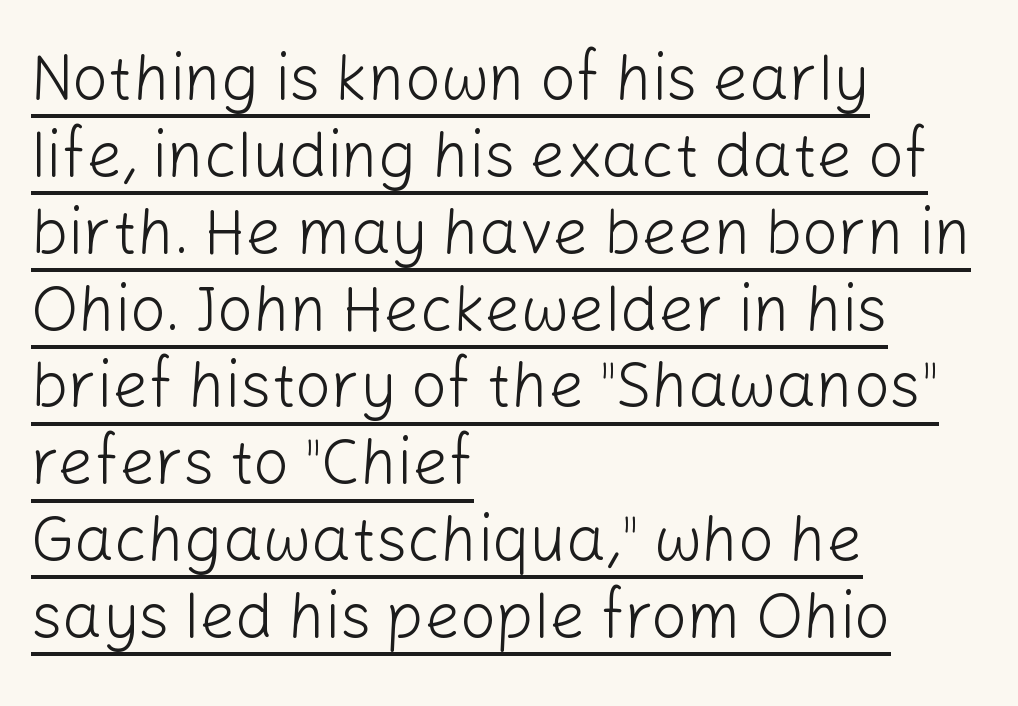
The image shows 63 px light sans-serif type, upright; set left-aligned, line spacing 1.22x, normal letter spacing, underlined; low stroke contrast and a medium x-height.
